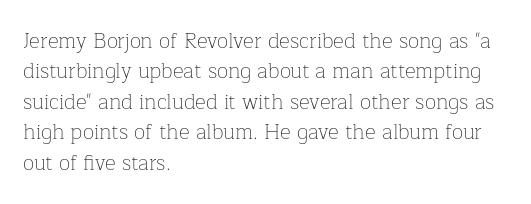
The image shows 21 px text type, upright; set left-aligned, normal line spacing (1.45x), normal letter spacing, not underlined.
